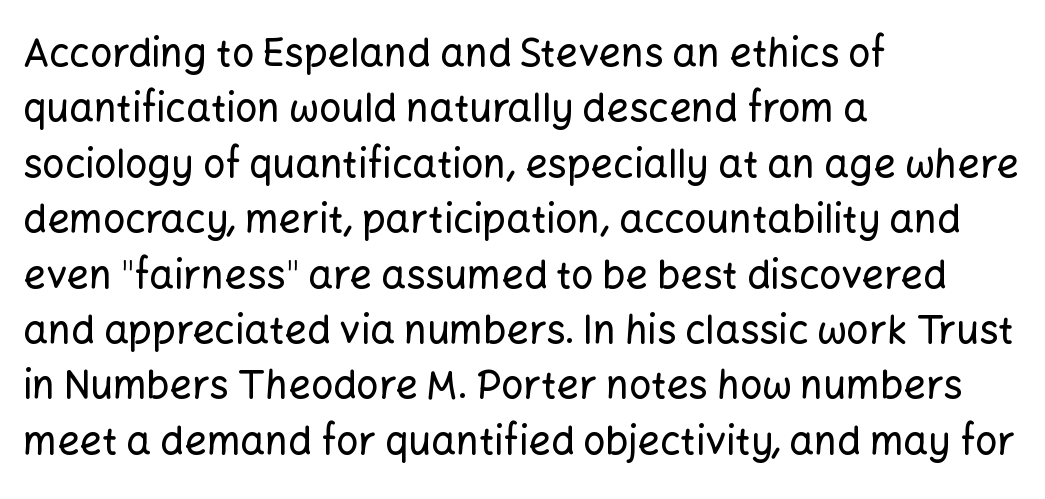
Q: Is the text italic (slanted)? A: No, it is upright.
Q: Is the typeface a serif or a sans-serif typeface? A: Sans-serif.
Q: Is the text underlined? A: No.
Q: How is the paragraph aligned? A: Left-aligned.
Q: Is the spacing between letters normal or unusually wide? A: Normal.
Q: Is the spacing between lines tight, normal or loose? A: Normal.
Q: Width (condensed, normal, or wide)? A: Normal.
Q: Stroke contrast? A: Low.
Q: x-height? A: Medium.
Q: Monospaced? A: No.
